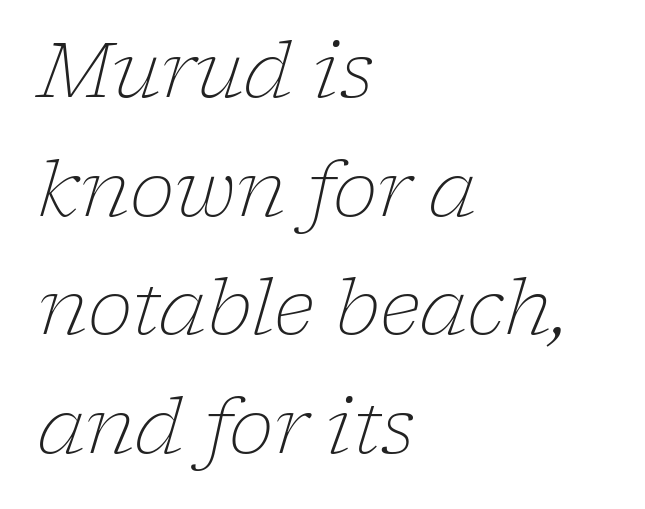
This reads as an unemphasized weight, regular at the heaviest. Varying glyph widths throughout — classic text-font behaviour. Quick note: interline space is typical. Each letter's strokes conclude with small projecting serifs.
